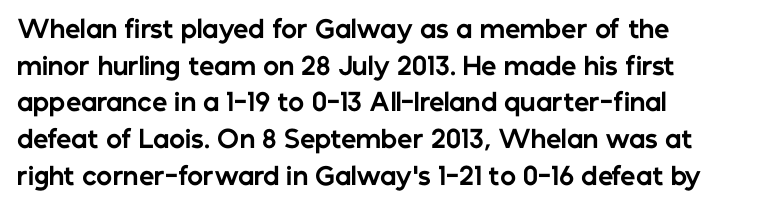
{"italic": "no", "bold": "yes", "underline": "no", "align": "left", "line_spacing": "normal", "line_spacing_ratio": 1.53, "letter_spacing": "normal", "letter_spacing_em": 0.0, "glyph_px": 24}
